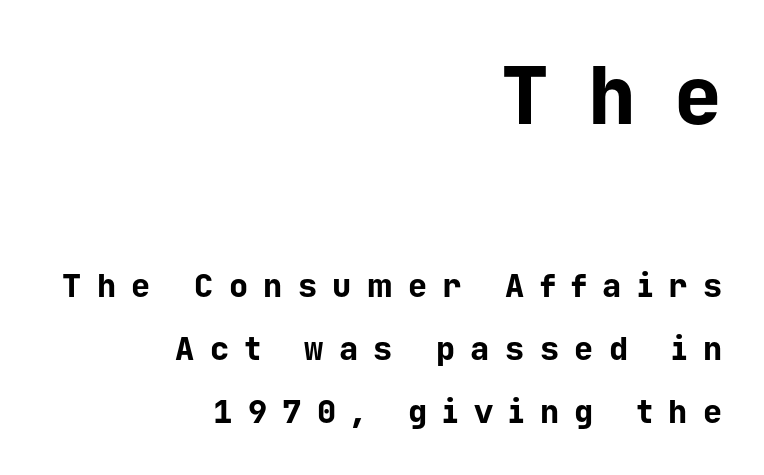
The image shows 80 px bold sans-serif type, upright, monospaced; set right-aligned, loose line spacing (1.97x), unusually wide letter spacing (+0.48 em), not underlined; the first (top) block is 2.5x larger; low stroke contrast and a medium x-height.
